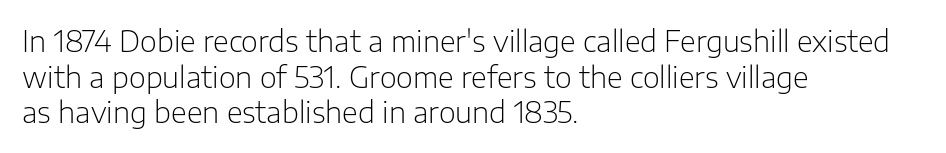
The image shows 29 px light sans-serif type, upright; set left-aligned, line spacing 1.23x, normal letter spacing, not underlined; low stroke contrast and a medium x-height.
